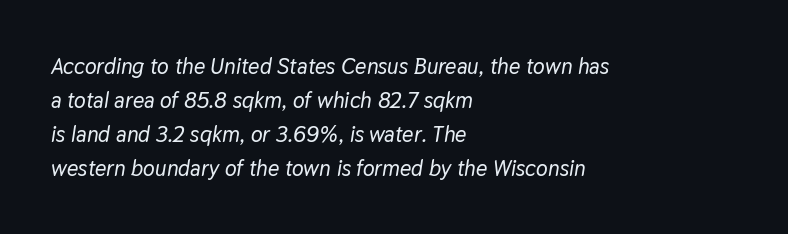
The image shows 22 px text type, italic (leaning right); set left-aligned, normal line spacing (1.54x), normal letter spacing, not underlined.
